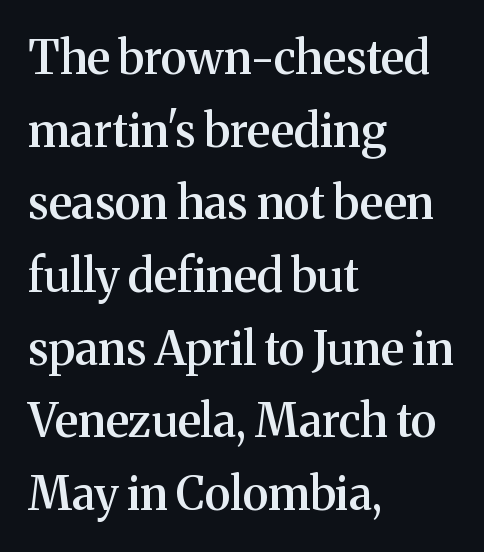
The axis of the letterforms is exactly vertical. This sample has the flowing, uneven cadence of proportional lettering. The typesetting leans somewhat heavy: a semibold. Descender tails drop into unmarked territory. These lines sit exactly where default settings would place them.
